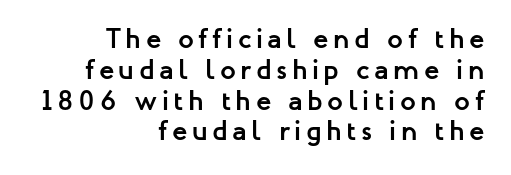
{"serif": "no", "italic": "no", "bold": "yes", "weight": "semibold", "width": "normal", "stroke_contrast": "low", "x_height": "medium", "monospaced": "no", "underline": "no", "align": "right", "line_spacing": "tight", "line_spacing_ratio": 1.1, "glyph_px": 28}
